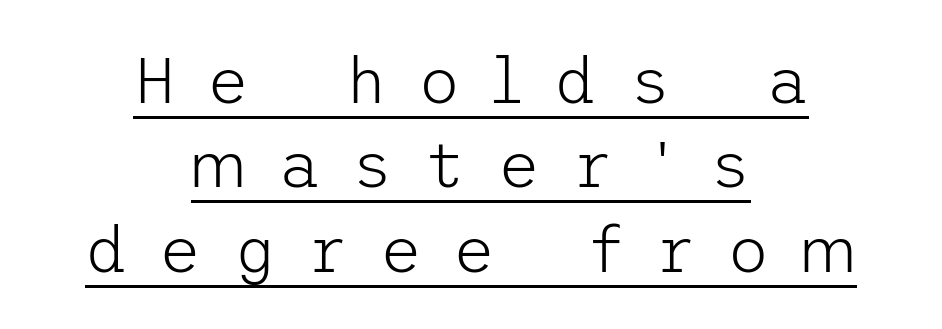
Q: Is the text bold? A: No.
Q: Is the text italic (slanted)? A: No, it is upright.
Q: Is the typeface a serif or a sans-serif typeface? A: Sans-serif.
Q: Is the text underlined? A: Yes.
Q: How is the paragraph aligned? A: Centered.
Q: Is the spacing between letters normal or unusually wide? A: Unusually wide.
Q: Is the spacing between lines tight, normal or loose? A: Normal.
Q: Width (condensed, normal, or wide)? A: Normal.
Q: Stroke contrast? A: Low.
Q: x-height? A: Medium.
